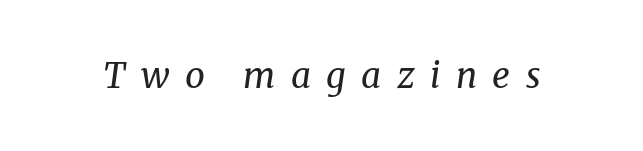
{"serif": "yes", "italic": "yes", "lean": "right", "slant_degrees": 8, "bold": "no", "weight": "regular", "width": "normal", "stroke_contrast": "medium", "x_height": "medium", "monospaced": "no", "underline": "no", "letter_spacing": "wide", "letter_spacing_em": 0.44, "glyph_px": 35}
